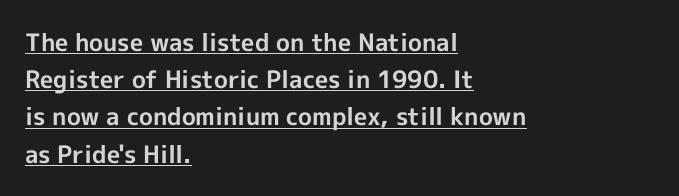
{"italic": "no", "bold": "yes", "underline": "yes", "align": "left", "line_spacing": "normal", "line_spacing_ratio": 1.55, "letter_spacing": "normal", "letter_spacing_em": 0.0, "glyph_px": 24}
